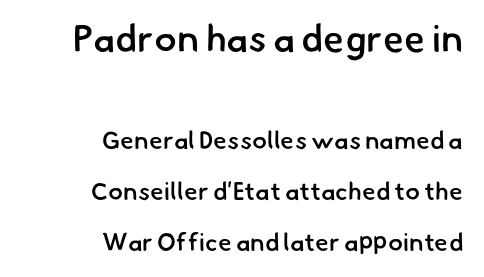
A typesetter would call this zero additional tracking. Descender tails drop into unmarked territory. The ragged edge is on the left, which tells us the setting is flush right. The passage shown begins with its larger block and ends with its smaller one. Firm but not heavy-handed strokes: this text is semibold.
